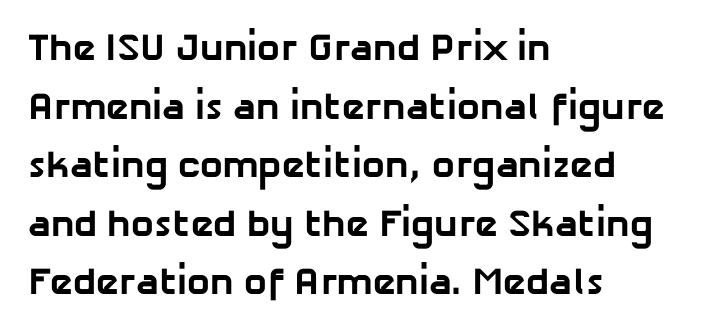
Short and long lines alike share a common starting point at left. The type is set solid horizontally, with unmodified tracking. This is sans-serif lettering, the kind often seen on screens and signage. Glance below the letters and you will spot only blank space. Thick stems and heavy bowls — unmistakably bold. Line spacing here is normal.
